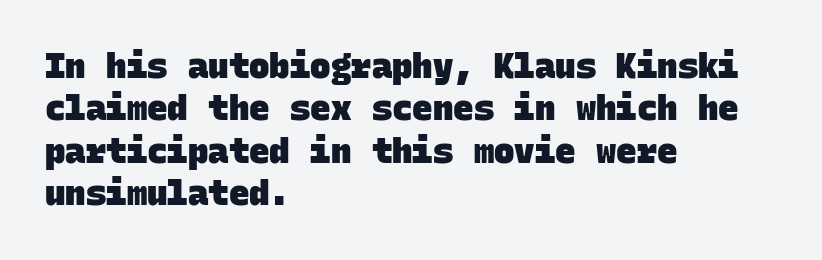
{"serif": "no", "bold": "yes", "weight": "heavy", "width": "normal", "stroke_contrast": "low", "x_height": "large", "monospaced": "yes", "underline": "no", "align": "left", "line_spacing": "normal", "line_spacing_ratio": 1.25, "letter_spacing": "normal", "letter_spacing_em": 0.0, "glyph_px": 34}
